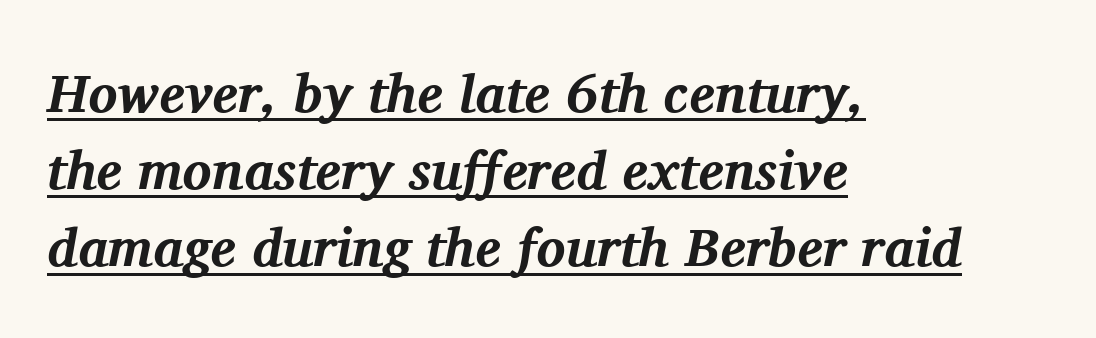
{"serif": "yes", "italic": "yes", "lean": "right", "slant_degrees": 11, "bold": "yes", "weight": "bold", "width": "normal", "stroke_contrast": "medium", "x_height": "medium", "monospaced": "no", "underline": "yes", "align": "left", "line_spacing": "normal", "line_spacing_ratio": 1.43, "letter_spacing": "normal", "letter_spacing_em": 0.0, "glyph_px": 54}
